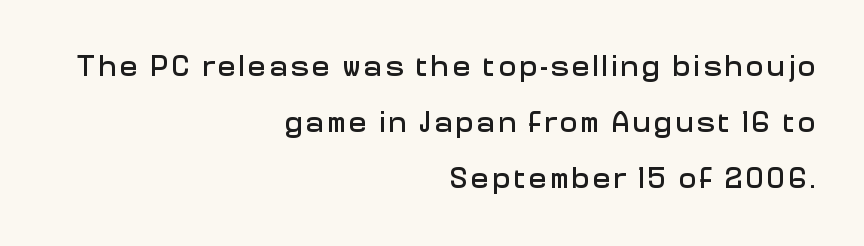
The image shows 30 px sans-serif type, upright; set right-aligned, line spacing 1.87x, not underlined; low stroke contrast and a medium x-height.
